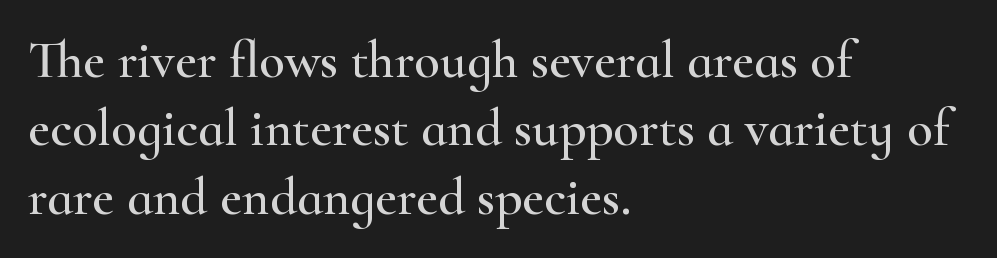
Posture: upright roman. The rendering uses natural spacing where letterforms have individual widths. Summary of vertical rhythm: regular, with standard interline spacing. Default kerning and tracking; the words read as compact shapes. Any mark beneath the type? The region is blank. This sample uses a serif face.
